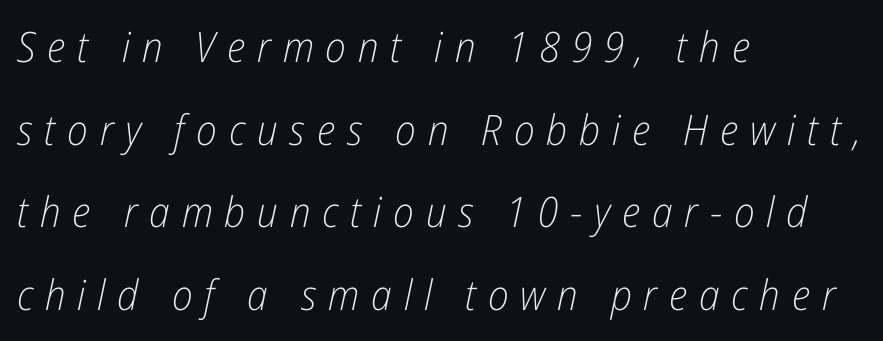
The image shows 42 px light, condensed type, italic (leaning right); set left-aligned, loose line spacing (1.97x), unusually wide letter spacing (+0.28 em), not underlined; low stroke contrast and a medium x-height.
